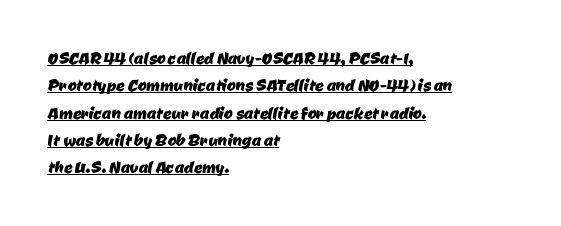
The glyphs are accompanied by a horizontal stroke just below them. Regular leading. In CSS terms this would be text-align: left. A typesetter would call this zero additional tracking.
